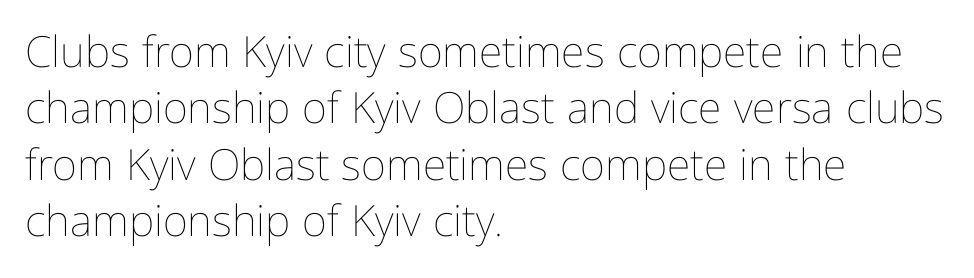
{"italic": "no", "bold": "no", "weight": "thin", "width": "condensed", "stroke_contrast": "low", "x_height": "medium", "monospaced": "no", "underline": "no", "align": "left", "line_spacing": "normal", "line_spacing_ratio": 1.31, "letter_spacing": "normal", "letter_spacing_em": 0.0, "glyph_px": 43}
